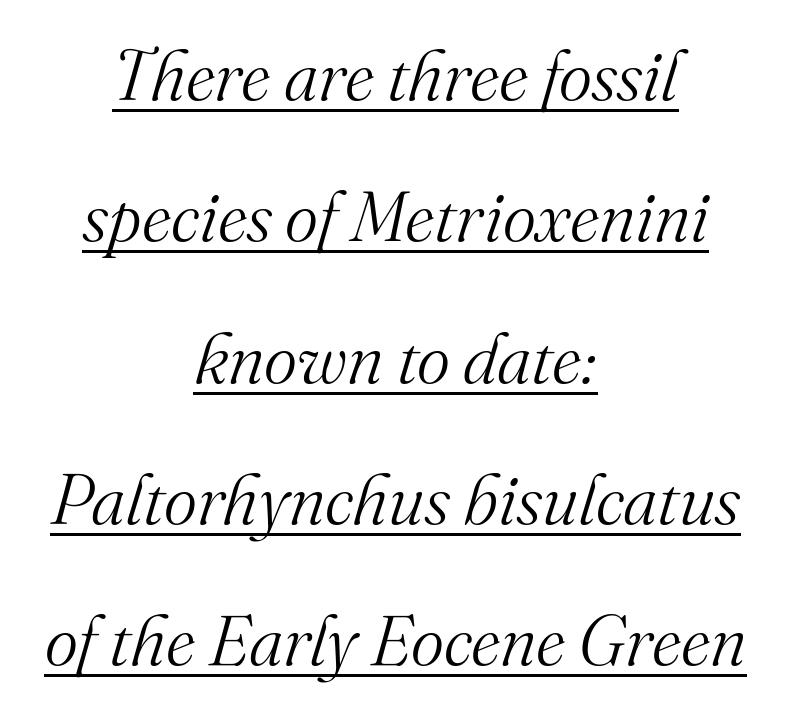
The image shows 71 px light serif type, italic (leaning right); set centered, loose line spacing (1.99x), normal letter spacing, underlined; medium stroke contrast and a small x-height.
